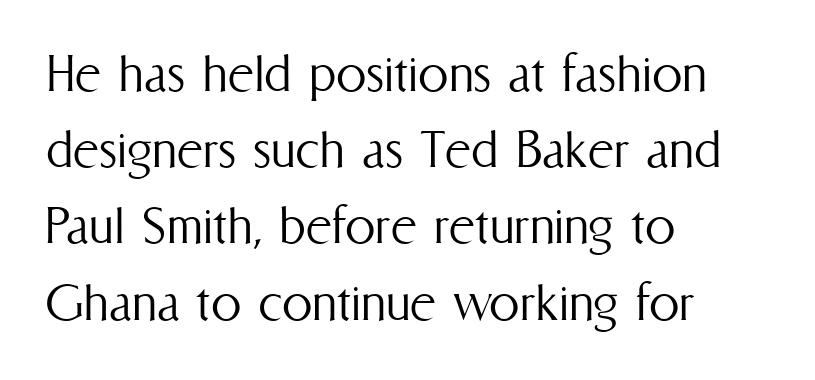
The image shows 61 px light, condensed type, upright; set left-aligned, normal line spacing (1.25x), normal letter spacing, not underlined; medium stroke contrast and a medium x-height.
